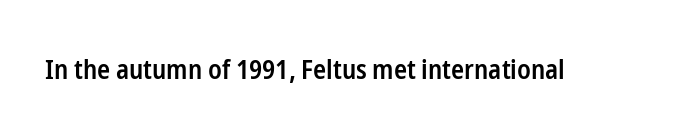
The image shows 27 px text type, upright; set normal letter spacing, not underlined.
